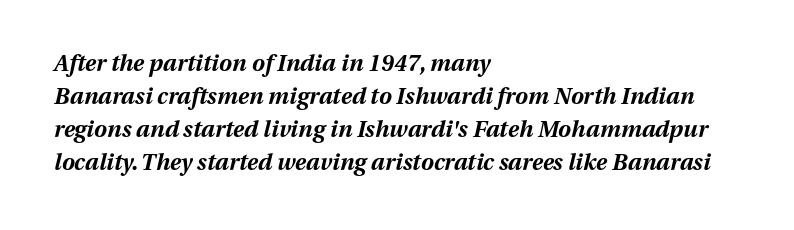
Q: Is the text bold? A: Yes.
Q: Is the text italic (slanted)? A: Yes, it leans right by about 13 degrees.
Q: Is the text underlined? A: No.
Q: How is the paragraph aligned? A: Left-aligned.
Q: Is the spacing between letters normal or unusually wide? A: Normal.
Q: Is the spacing between lines tight, normal or loose? A: Normal.
